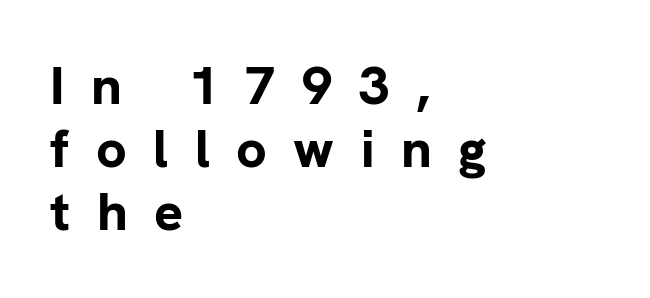
Q: Is the text bold? A: Yes.
Q: Is the text italic (slanted)? A: No, it is upright.
Q: Is the typeface a serif or a sans-serif typeface? A: Sans-serif.
Q: Is the text underlined? A: No.
Q: How is the paragraph aligned? A: Left-aligned.
Q: Is the spacing between letters normal or unusually wide? A: Unusually wide.
Q: Width (condensed, normal, or wide)? A: Normal.
Q: Stroke contrast? A: Low.
Q: x-height? A: Medium.
Q: Monospaced? A: No.
